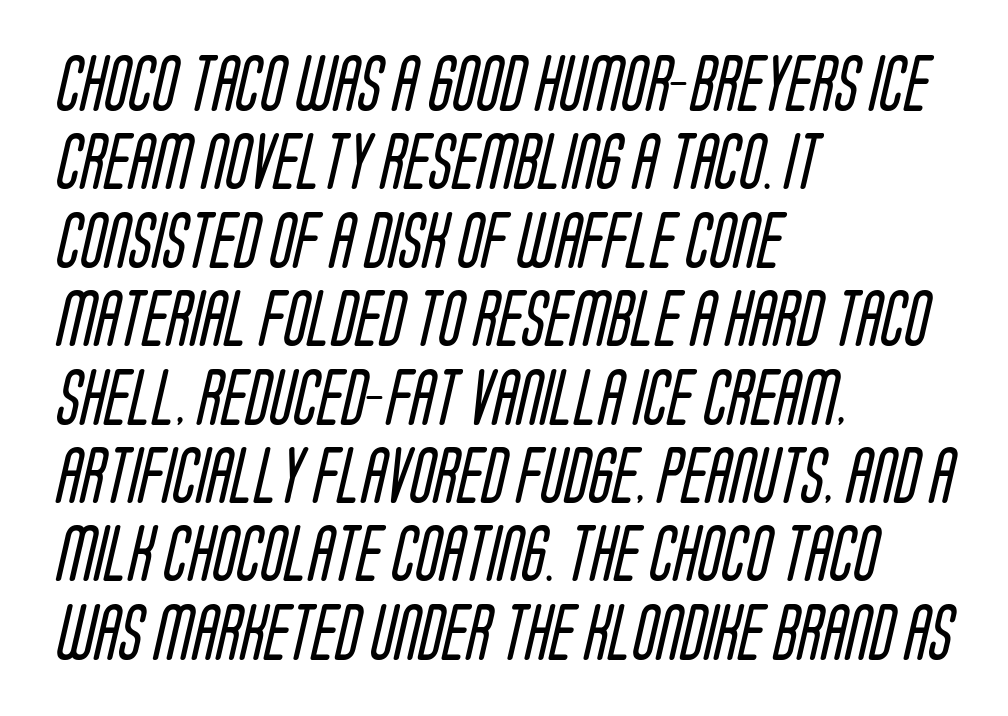
{"serif": "no", "bold": "no", "weight": "regular", "width": "condensed", "stroke_contrast": "low", "x_height": "large", "monospaced": "no", "underline": "no", "align": "left", "line_spacing": "normal", "line_spacing_ratio": 1.4, "letter_spacing": "normal", "letter_spacing_em": 0.0, "glyph_px": 56}
